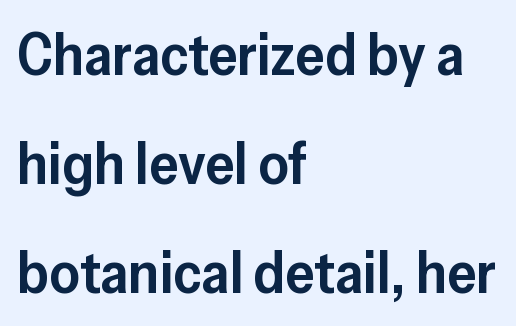
Q: Is the text bold? A: Semi-bold.
Q: Is the text italic (slanted)? A: No, it is upright.
Q: Is the typeface a serif or a sans-serif typeface? A: Sans-serif.
Q: Is the text underlined? A: No.
Q: How is the paragraph aligned? A: Left-aligned.
Q: Is the spacing between letters normal or unusually wide? A: Normal.
Q: Width (condensed, normal, or wide)? A: Normal.
Q: Stroke contrast? A: Low.
Q: x-height? A: Medium.
Q: Monospaced? A: No.
